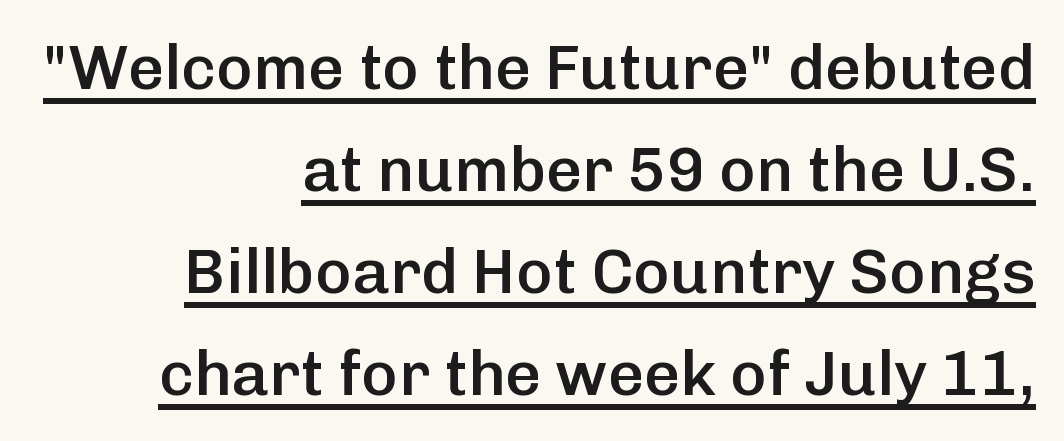
Q: Is the text bold? A: Semi-bold.
Q: Is the text italic (slanted)? A: No, it is upright.
Q: Is the typeface a serif or a sans-serif typeface? A: Sans-serif.
Q: Is the text underlined? A: Yes.
Q: How is the paragraph aligned? A: Right-aligned.
Q: Is the spacing between letters normal or unusually wide? A: Normal.
Q: Is the spacing between lines tight, normal or loose? A: Normal.
Q: Width (condensed, normal, or wide)? A: Normal.
Q: Stroke contrast? A: Low.
Q: x-height? A: Medium.
Q: Monospaced? A: No.
